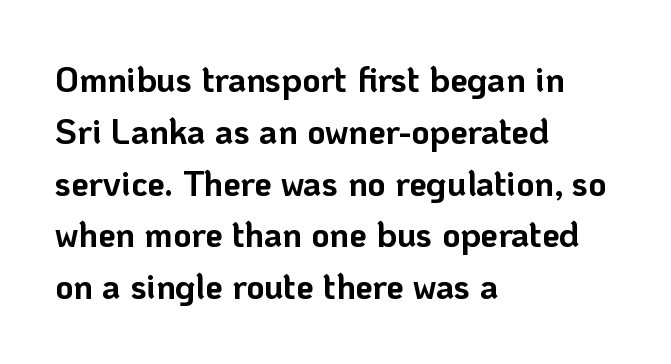
Q: Is the text bold? A: Yes.
Q: Is the text italic (slanted)? A: No, it is upright.
Q: Is the typeface a serif or a sans-serif typeface? A: Sans-serif.
Q: Is the text underlined? A: No.
Q: How is the paragraph aligned? A: Left-aligned.
Q: Is the spacing between letters normal or unusually wide? A: Normal.
Q: Is the spacing between lines tight, normal or loose? A: Normal.
Q: Width (condensed, normal, or wide)? A: Normal.
Q: Stroke contrast? A: Low.
Q: x-height? A: Medium.
Q: Monospaced? A: No.
